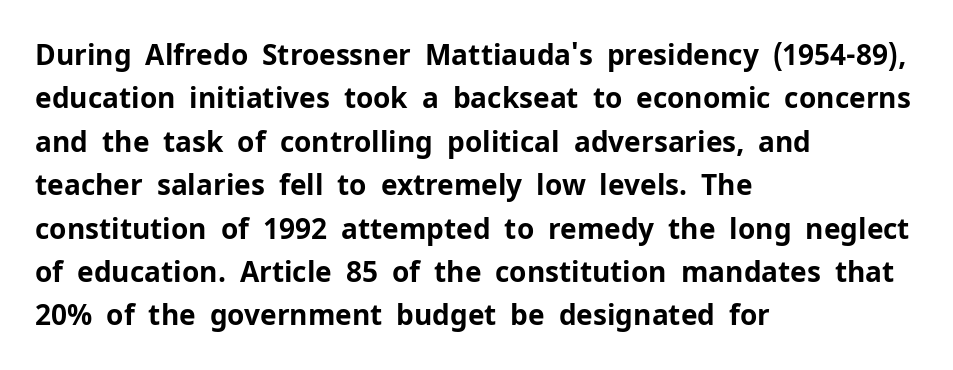
The image shows 28 px bold sans-serif type, upright; set left-aligned, normal line spacing (1.55x), normal letter spacing, not underlined; low stroke contrast and a medium x-height.
